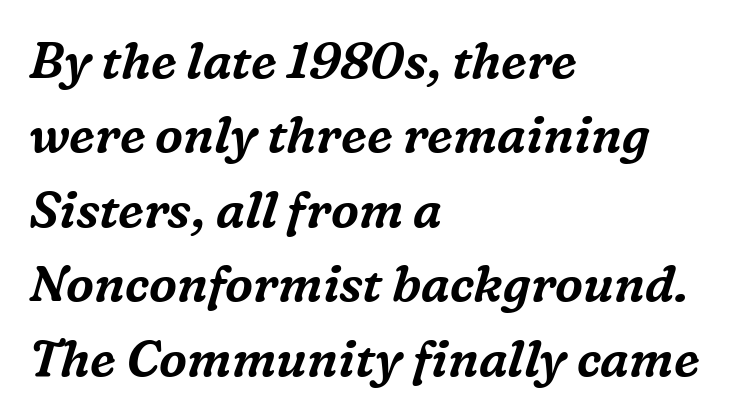
The image shows 50 px serif type, italic (leaning right); set left-aligned, normal line spacing (1.49x), normal letter spacing, not underlined; medium stroke contrast and a medium x-height.
